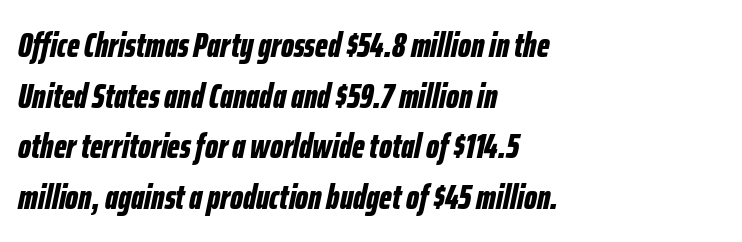
{"italic": "yes", "lean": "right", "slant_degrees": 12, "bold": "yes", "weight": "bold", "width": "condensed", "stroke_contrast": "low", "x_height": "medium", "monospaced": "no", "underline": "no", "align": "left", "line_spacing": "normal", "line_spacing_ratio": 1.49, "letter_spacing": "normal", "letter_spacing_em": 0.0, "glyph_px": 34}
